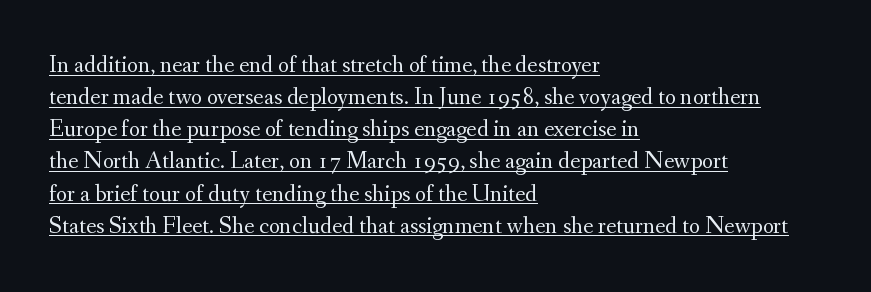
The image shows 24 px text type, upright; set left-aligned, normal line spacing (1.34x), normal letter spacing, underlined.
